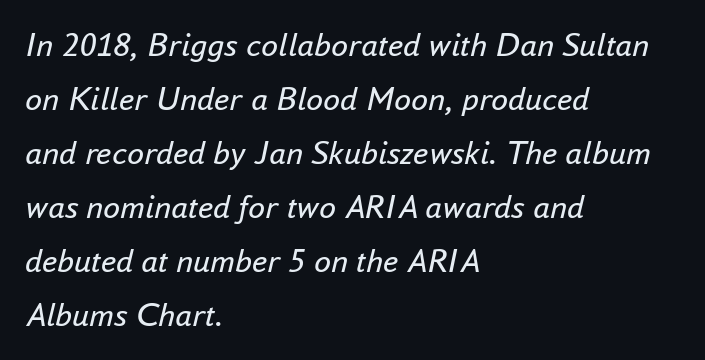
The image shows 34 px regular-weight type, italic (leaning right); set left-aligned, normal line spacing (1.59x), normal letter spacing, not underlined; low stroke contrast and a small x-height.
